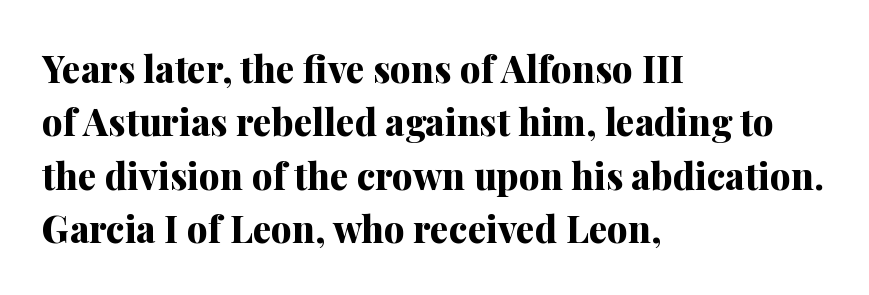
Rule under the text: the space is simply empty. The characters display serif detailing at their extremities. The characters look thick and weighty, a clear bold. Where is the straight margin? On the left.
